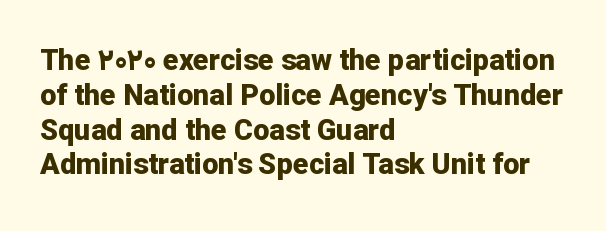
The lines are quadded left. A bare baseline throughout the passage. Caption: bold face, heavy strokes. Here the glyphs are tracked normally, forming tight word shapes.
